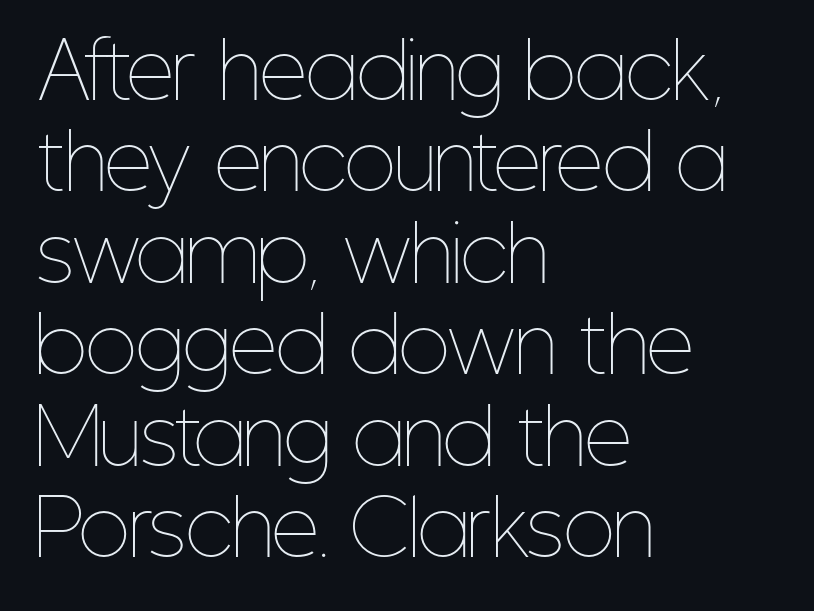
Q: Is the text bold? A: No.
Q: Is the text italic (slanted)? A: No, it is upright.
Q: Is the text underlined? A: No.
Q: How is the paragraph aligned? A: Left-aligned.
Q: Is the spacing between letters normal or unusually wide? A: Normal.
Q: Width (condensed, normal, or wide)? A: Condensed.
Q: Stroke contrast? A: Low.
Q: x-height? A: Medium.
Q: Monospaced? A: No.
